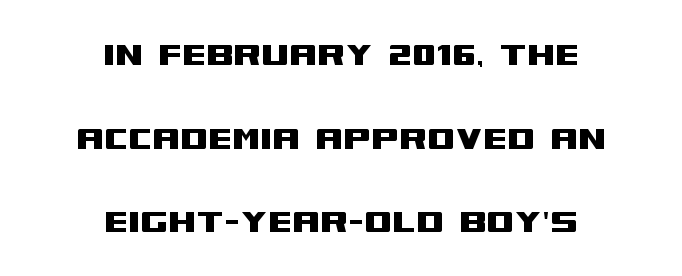
The image shows 40 px wide sans-serif type, upright; set centered, loose line spacing (2.09x), normal letter spacing, not underlined; medium stroke contrast and a large x-height.
